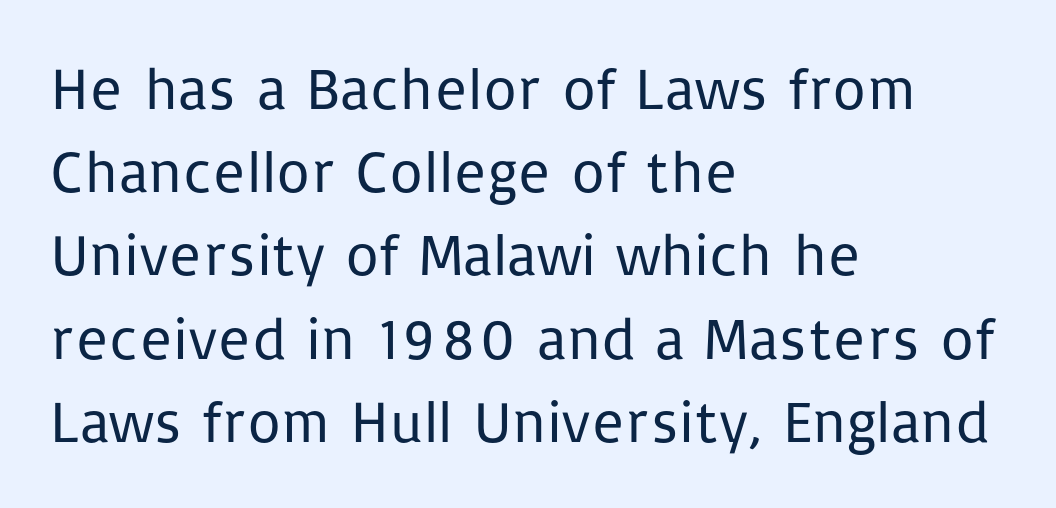
This reads as an unemphasized weight, regular at the heaviest. Each letter keeps its own natural width here, so spacing adapts to shape. The font's upright variant was chosen for this text. Are there feet on the stems? There aren't — it's a sans. Standard letterfit; no display-style spreading of the glyphs. Leading: standard.
